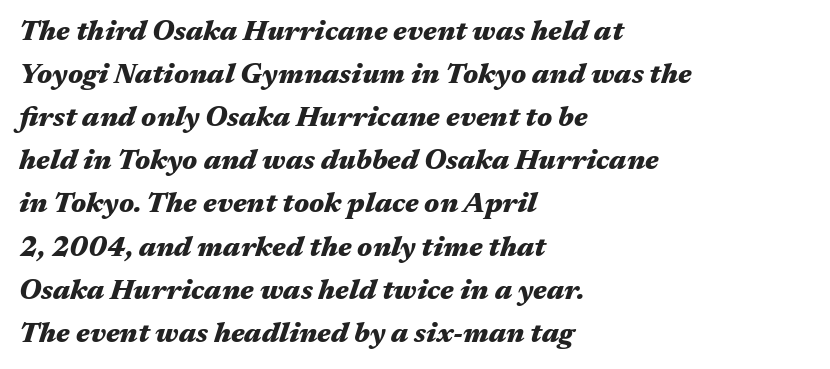
The image shows 28 px heavy, wide type, italic (leaning right); set left-aligned, normal line spacing (1.54x), normal letter spacing, not underlined; medium stroke contrast and a medium x-height.
